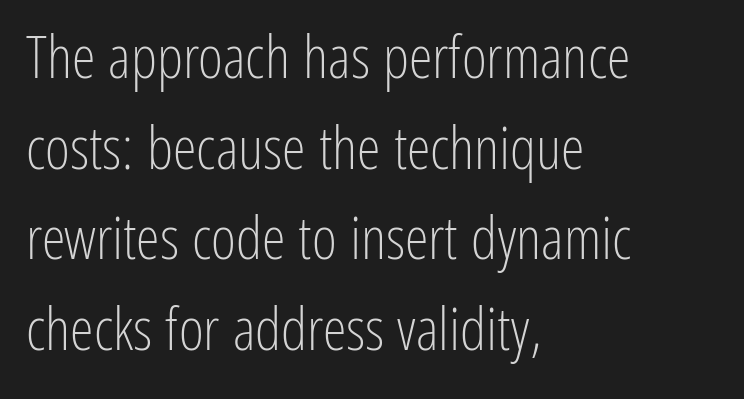
You could call the tracking neutral — neither tight nor loose. A quiet, ordinary-to-light weight characterises the typeface. Spacing verdict: proportional, widths tailored to each character. Reading down the column, the eye jumps a familiar distance to each next line. Plain, unruled lines of type.
